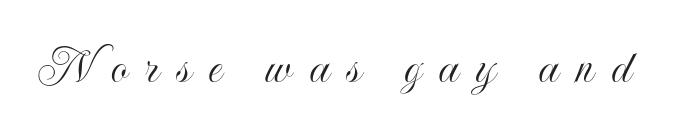
Here the designer chose a conventional face with non-uniform glyph widths. Someone cranked the tracking dial way up on this one. Honestly, there is no underline to notice here at all.
